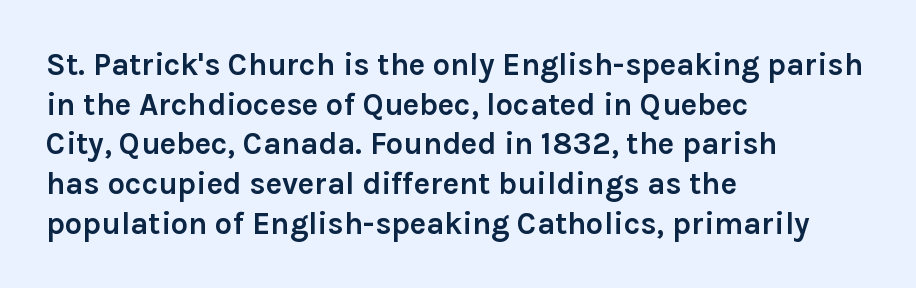
{"serif": "no", "italic": "no", "bold": "yes", "weight": "semibold", "width": "normal", "x_height": "medium", "monospaced": "no", "underline": "no", "align": "left", "line_spacing": "normal", "line_spacing_ratio": 1.28, "letter_spacing": "normal", "letter_spacing_em": 0.0, "glyph_px": 31}
